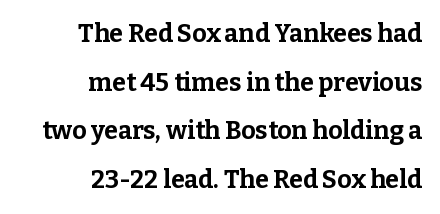
{"italic": "no", "bold": "yes", "underline": "no", "align": "right", "line_spacing": "loose", "line_spacing_ratio": 1.95, "letter_spacing": "normal", "letter_spacing_em": 0.0, "glyph_px": 25}
